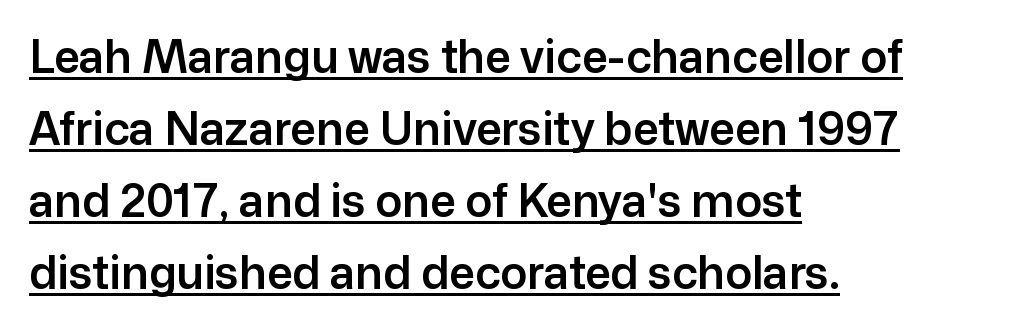
{"serif": "no", "italic": "no", "width": "normal", "stroke_contrast": "low", "x_height": "medium", "monospaced": "no", "underline": "yes", "align": "left", "line_spacing": "normal", "line_spacing_ratio": 1.6, "letter_spacing": "normal", "letter_spacing_em": 0.0, "glyph_px": 45}
